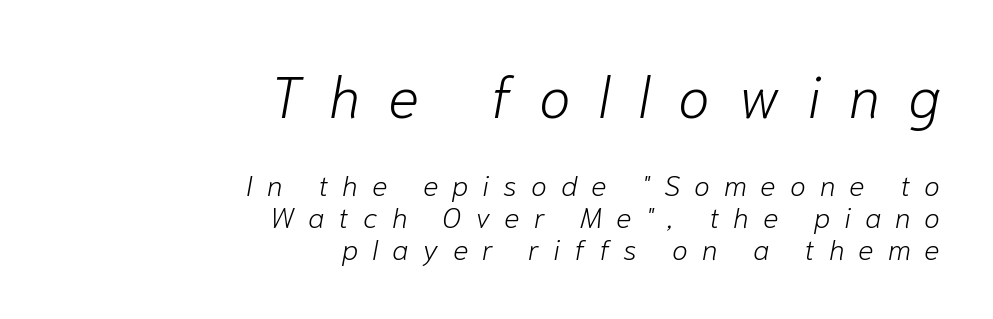
Letters rest on an invisible, unmarked baseline. The compositor pushed each line to the right boundary. The typeface has the unassuming heft of standard copy or less. The emphasis by scale lands on block number one, above. The line-height multiplier appears low, near solid setting. Emphasis-style slanted type is in use.
